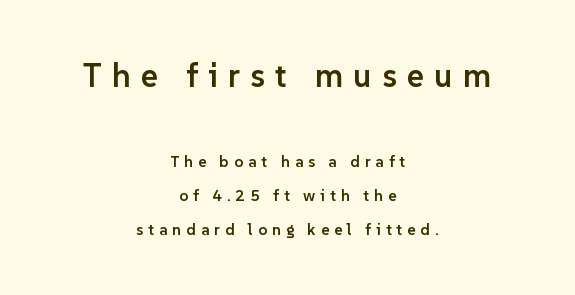
Q: Is the text bold? A: Semi-bold.
Q: Is the text italic (slanted)? A: No, it is upright.
Q: Is the typeface a serif or a sans-serif typeface? A: Sans-serif.
Q: Is the text underlined? A: No.
Q: How is the paragraph aligned? A: Centered.
Q: Is the spacing between letters normal or unusually wide? A: Unusually wide.
Q: Is the spacing between lines tight, normal or loose? A: Loose.
Q: Which block of text is set in a larger size, the first (top) or the second (bottom)? A: The first (top) one.
Q: Width (condensed, normal, or wide)? A: Normal.
Q: Stroke contrast? A: Low.
Q: x-height? A: Medium.
Q: Monospaced? A: No.
